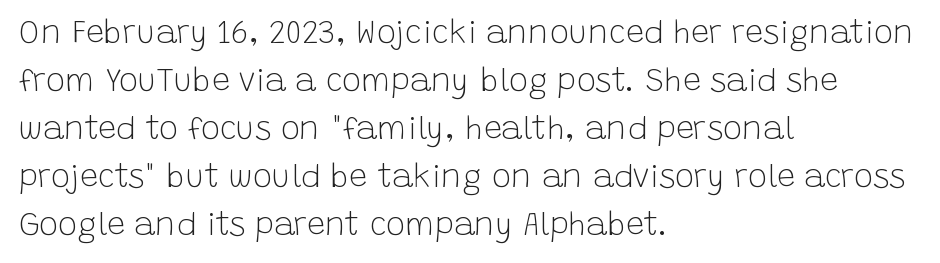
The image shows 32 px light sans-serif type, upright; set left-aligned, normal line spacing (1.5x), normal letter spacing, not underlined; low stroke contrast and a large x-height.
